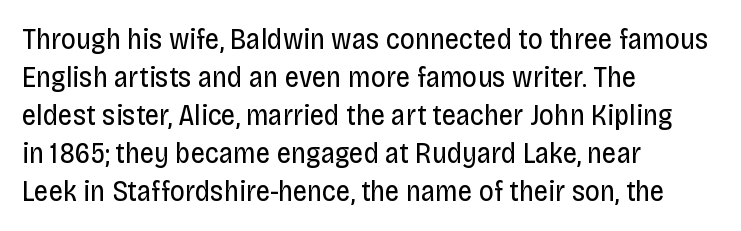
The image shows 29 px regular-weight, condensed sans-serif type, upright; set left-aligned, normal line spacing (1.31x), normal letter spacing, not underlined; low stroke contrast and a large x-height.
